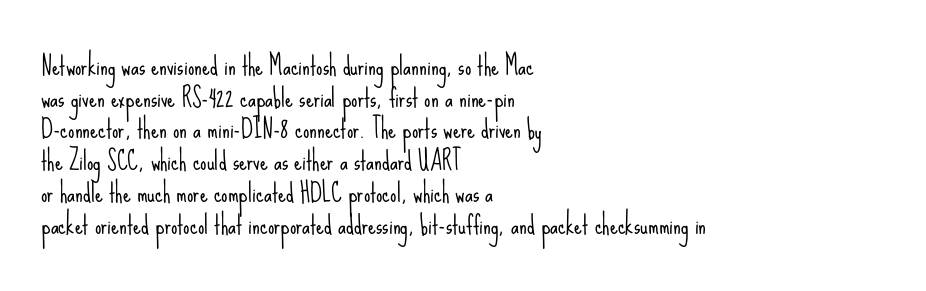
The characters are drawn with everyday or finer stroke widths. The string is rendered with underlining switched off. Leading matches the norm, producing a regular column. This sample uses plain, unmodified letter spacing.
